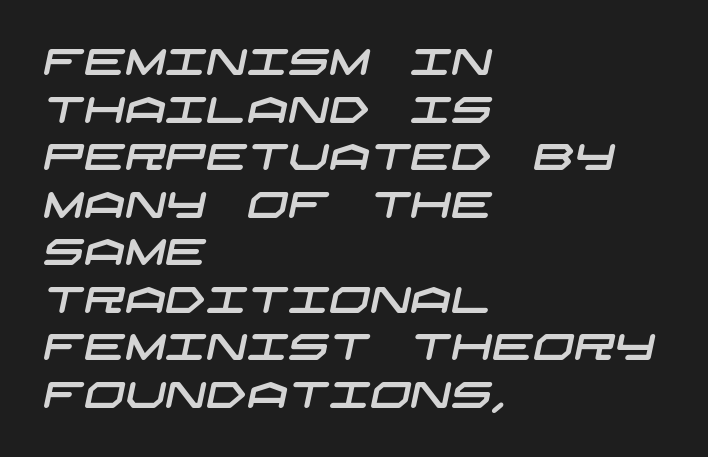
{"serif": "no", "width": "wide", "stroke_contrast": "low", "x_height": "large", "underline": "no", "align": "left", "line_spacing": "normal", "line_spacing_ratio": 1.32, "letter_spacing": "normal", "letter_spacing_em": 0.0, "glyph_px": 36}
